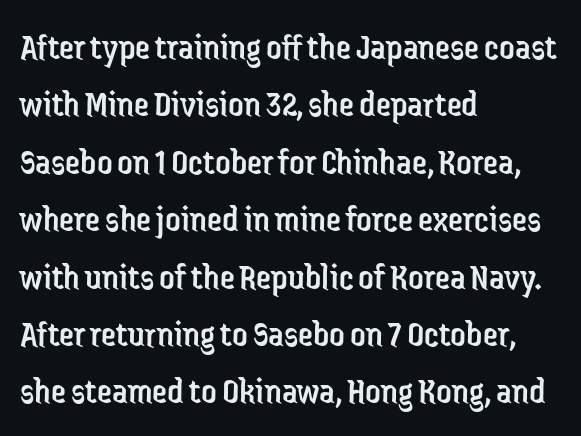
The image shows 38 px regular-weight, condensed sans-serif type, upright; set left-aligned, normal line spacing (1.51x), normal letter spacing, not underlined; low stroke contrast and a medium x-height.
